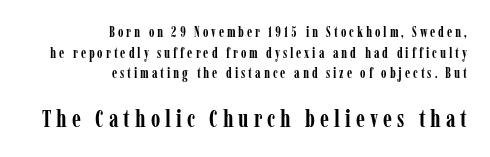
Horizontal alignment here is rightward, an uncommon choice for prose. Posture: vertical. Descender tails drop into unmarked territory. Plenty of ink on the page — the face is bold.
